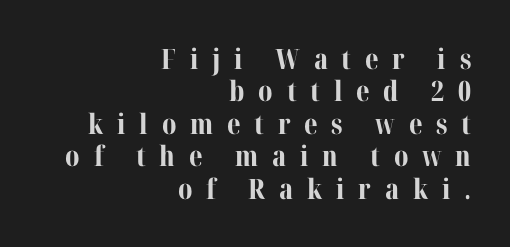
Q: Is the text bold? A: Yes.
Q: Is the text italic (slanted)? A: No, it is upright.
Q: Is the typeface a serif or a sans-serif typeface? A: Serif.
Q: Is the text underlined? A: No.
Q: How is the paragraph aligned? A: Right-aligned.
Q: Is the spacing between letters normal or unusually wide? A: Unusually wide.
Q: Width (condensed, normal, or wide)? A: Normal.
Q: Stroke contrast? A: Medium.
Q: x-height? A: Medium.
Q: Monospaced? A: No.
